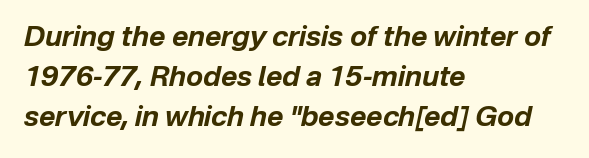
Q: Is the text bold? A: Yes.
Q: Is the text italic (slanted)? A: Yes, it leans right by about 12 degrees.
Q: Is the text underlined? A: No.
Q: How is the paragraph aligned? A: Left-aligned.
Q: Is the spacing between letters normal or unusually wide? A: Normal.
Q: Is the spacing between lines tight, normal or loose? A: Normal.
Q: Width (condensed, normal, or wide)? A: Normal.
Q: Stroke contrast? A: Low.
Q: x-height? A: Medium.
Q: Monospaced? A: No.
